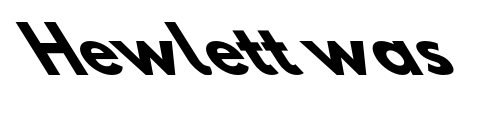
{"serif": "no", "bold": "yes", "weight": "heavy", "width": "normal", "stroke_contrast": "low", "x_height": "small", "monospaced": "no", "underline": "no", "letter_spacing": "normal", "letter_spacing_em": 0.0, "glyph_px": 62}
